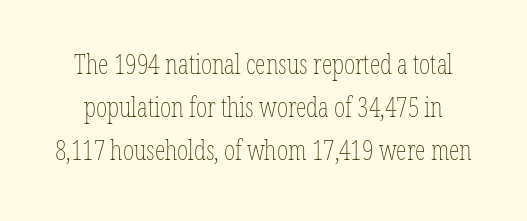
{"italic": "no", "bold": "no", "underline": "no", "line_spacing": "normal", "line_spacing_ratio": 1.6, "letter_spacing": "normal", "letter_spacing_em": 0.0, "glyph_px": 27}
